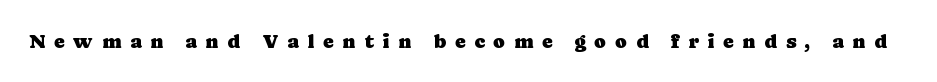
{"italic": "no", "underline": "no", "letter_spacing": "wide", "letter_spacing_em": 0.43, "glyph_px": 20}
